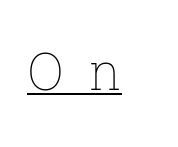
Q: Is the text bold? A: No.
Q: Is the text italic (slanted)? A: No, it is upright.
Q: Is the text underlined? A: Yes.
Q: Is the spacing between letters normal or unusually wide? A: Unusually wide.
Q: Width (condensed, normal, or wide)? A: Normal.
Q: Stroke contrast? A: Low.
Q: x-height? A: Medium.
Q: Monospaced? A: No.
